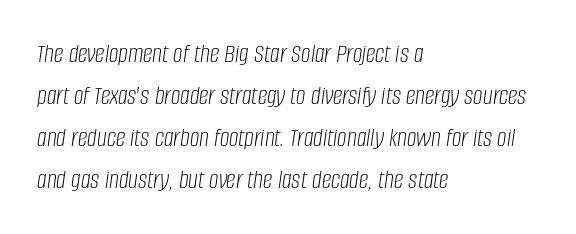
{"italic": "yes", "lean": "right", "slant_degrees": 8, "bold": "no", "underline": "no", "align": "left", "line_spacing": "normal", "line_spacing_ratio": 1.55, "letter_spacing": "normal", "letter_spacing_em": 0.0, "glyph_px": 27}
